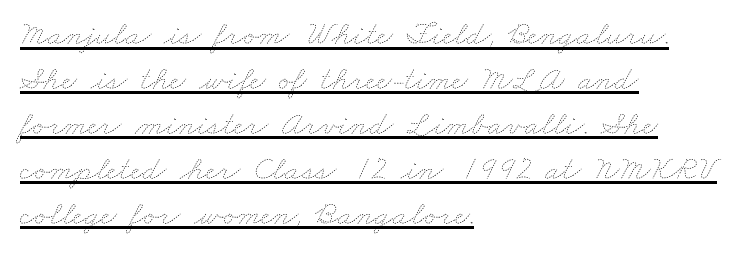
A rule runs beneath these lines of type. Does the leading feel generous? No, just average. You could not count columns in this text — the font is proportionally spaced. Compared with typical body copy, the letter spacing here is the same.
